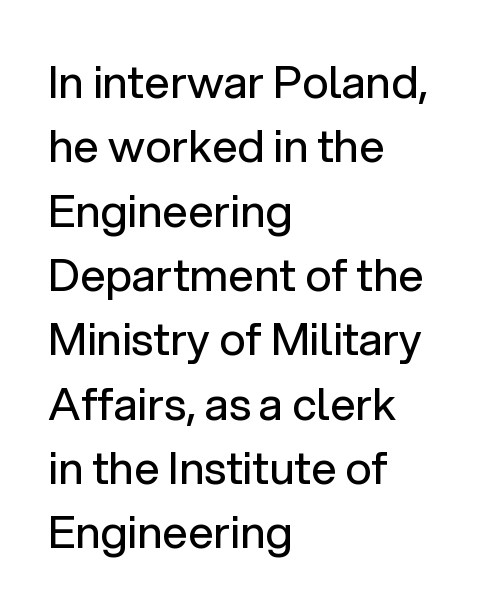
The image shows 45 px regular-weight sans-serif type, upright; set left-aligned, normal line spacing (1.43x), normal letter spacing, not underlined; low stroke contrast and a medium x-height.
